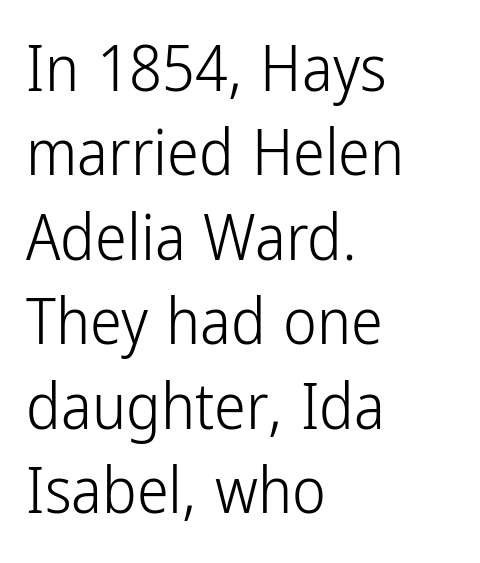
Q: Is the text bold? A: No.
Q: Is the text italic (slanted)? A: No, it is upright.
Q: Is the typeface a serif or a sans-serif typeface? A: Sans-serif.
Q: Is the text underlined? A: No.
Q: How is the paragraph aligned? A: Left-aligned.
Q: Is the spacing between letters normal or unusually wide? A: Normal.
Q: Is the spacing between lines tight, normal or loose? A: Normal.
Q: Width (condensed, normal, or wide)? A: Condensed.
Q: Stroke contrast? A: Low.
Q: x-height? A: Medium.
Q: Monospaced? A: No.
